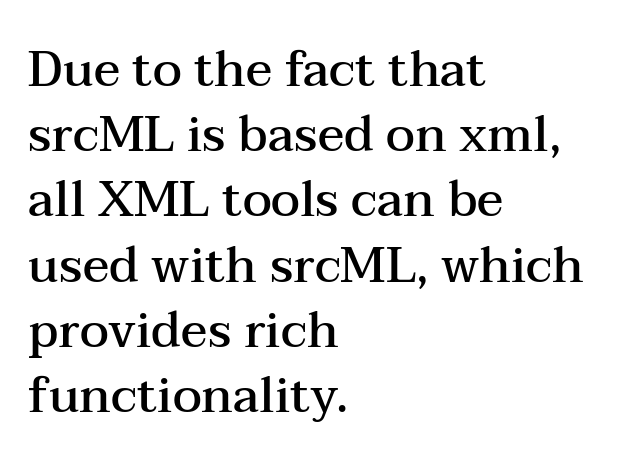
Q: Is the text bold? A: Semi-bold.
Q: Is the text italic (slanted)? A: No, it is upright.
Q: Is the typeface a serif or a sans-serif typeface? A: Serif.
Q: Is the text underlined? A: No.
Q: How is the paragraph aligned? A: Left-aligned.
Q: Is the spacing between letters normal or unusually wide? A: Normal.
Q: Is the spacing between lines tight, normal or loose? A: Normal.
Q: Width (condensed, normal, or wide)? A: Wide.
Q: Stroke contrast? A: Medium.
Q: x-height? A: Medium.
Q: Monospaced? A: No.
